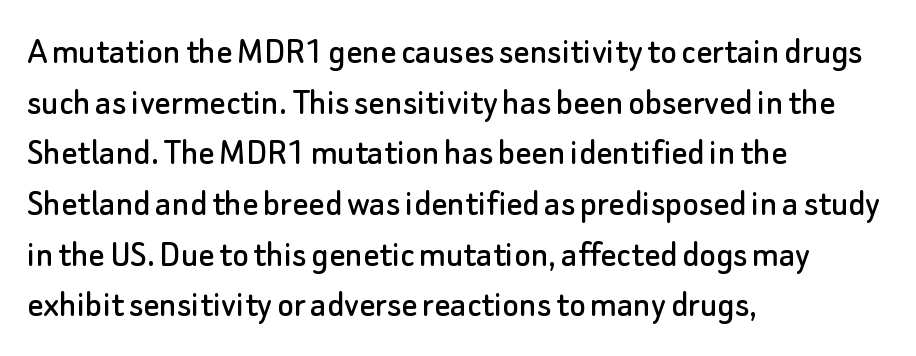
Q: Is the text italic (slanted)? A: No, it is upright.
Q: Is the typeface a serif or a sans-serif typeface? A: Sans-serif.
Q: Is the text underlined? A: No.
Q: How is the paragraph aligned? A: Left-aligned.
Q: Is the spacing between letters normal or unusually wide? A: Normal.
Q: Is the spacing between lines tight, normal or loose? A: Normal.
Q: Width (condensed, normal, or wide)? A: Normal.
Q: Stroke contrast? A: Low.
Q: x-height? A: Small.
Q: Monospaced? A: No.
